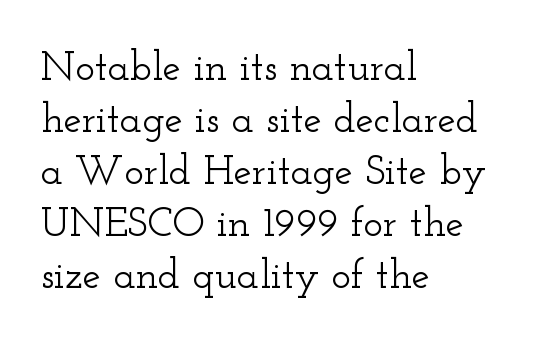
The horizontal fit of the characters is conventional and even. The leading is moderate, giving the passage an even texture. No italicization has been applied; the sample stays upright. Stroke terminals: seriffed.
